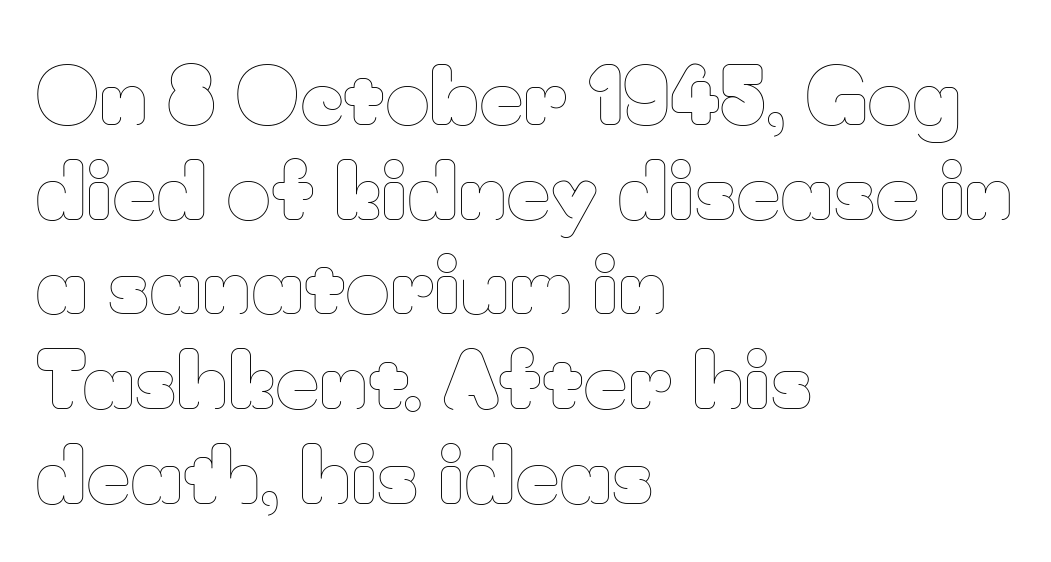
The image shows 77 px thin type, upright; set left-aligned, line spacing 1.23x, normal letter spacing, not underlined; low stroke contrast and a small x-height.
